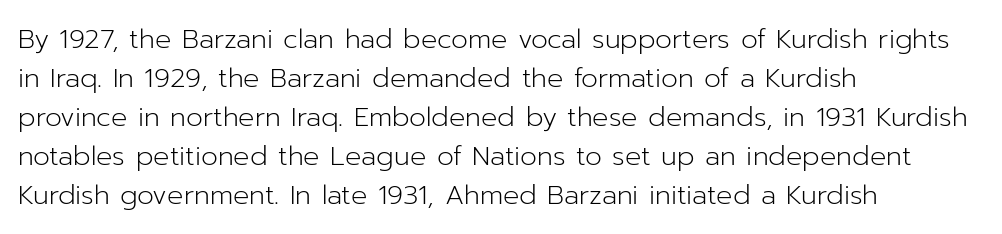
The image shows 27 px text type, upright; set left-aligned, normal line spacing (1.44x), normal letter spacing, not underlined.
